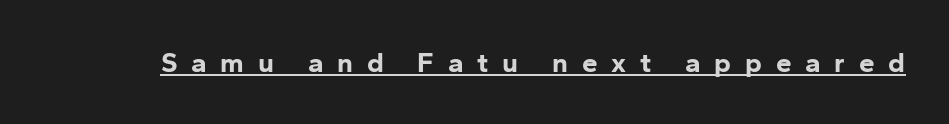
Q: Is the text bold? A: Yes.
Q: Is the text italic (slanted)? A: No, it is upright.
Q: Is the typeface a serif or a sans-serif typeface? A: Sans-serif.
Q: Is the text underlined? A: Yes.
Q: Is the spacing between letters normal or unusually wide? A: Unusually wide.
Q: Width (condensed, normal, or wide)? A: Normal.
Q: Stroke contrast? A: Low.
Q: x-height? A: Medium.
Q: Monospaced? A: No.
